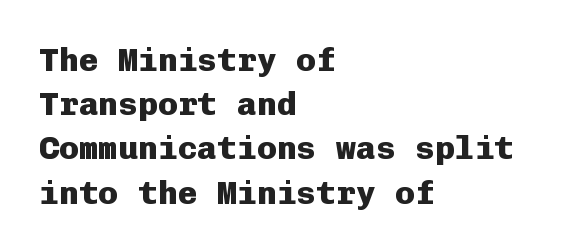
Look at the tracking — it's just the regular setting, nothing added. Pretty heavy lettering here — definitely bold. In terms of leading, this rendering sits right in the middle. In CSS terms this would be text-align: left. Nobody drew a line under any word here. The letters stand upright; this is a roman face.
